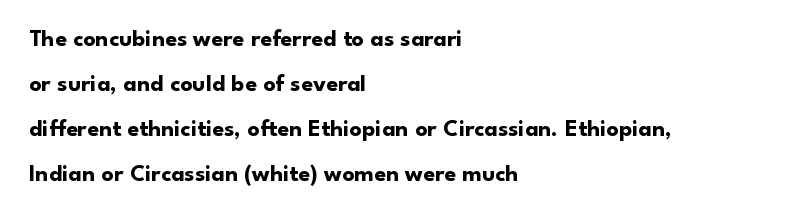
Q: Is the text bold? A: Yes.
Q: Is the text italic (slanted)? A: No, it is upright.
Q: Is the text underlined? A: No.
Q: How is the paragraph aligned? A: Left-aligned.
Q: Is the spacing between letters normal or unusually wide? A: Normal.
